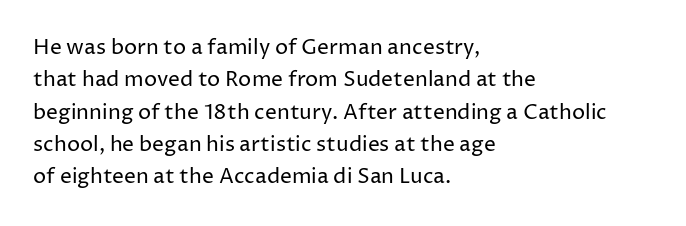
Words float on clear page, feet unadorned. Letters have the restrained weight of plain body copy at most. Horizontal alignment here is leftward, the default for most running prose. Whoever set this chose a conventional vertical rhythm. This sample uses an upright cut, with every glyph sitting square on the baseline.
